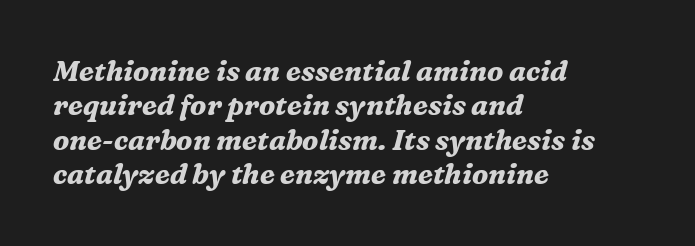
The image shows 28 px bold serif type, italic (leaning right); set left-aligned, line spacing 1.23x, normal letter spacing, not underlined; medium stroke contrast and a medium x-height.
